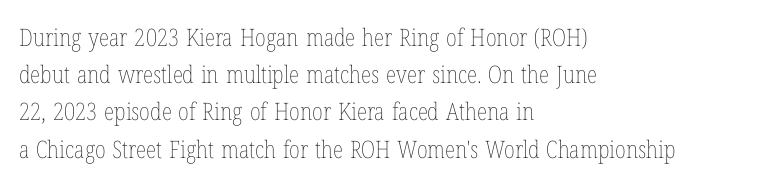
Ordinary non-slanted type is in use. This sample uses plain, unmodified letter spacing. Has an underline been added? It has not. The designer left line spacing at the default. The cut favours lightness, reaching ordinary text weight at its darkest. Layout note: lines flush left.
